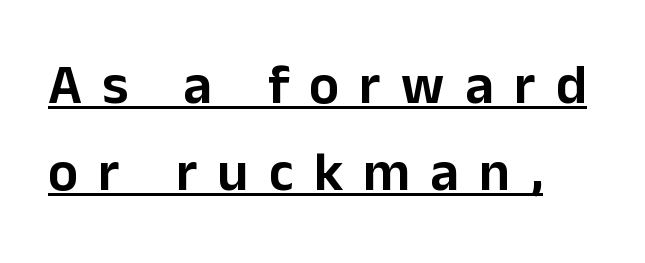
Q: Is the text italic (slanted)? A: No, it is upright.
Q: Is the typeface a serif or a sans-serif typeface? A: Sans-serif.
Q: Is the text underlined? A: Yes.
Q: Is the spacing between letters normal or unusually wide? A: Unusually wide.
Q: Is the spacing between lines tight, normal or loose? A: Normal.
Q: Width (condensed, normal, or wide)? A: Normal.
Q: Stroke contrast? A: Low.
Q: x-height? A: Medium.
Q: Monospaced? A: No.
